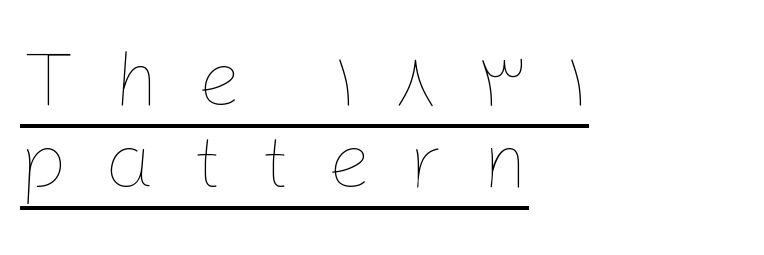
{"italic": "no", "bold": "no", "weight": "thin", "width": "normal", "stroke_contrast": "low", "x_height": "medium", "monospaced": "no", "underline": "yes", "align": "left", "line_spacing": "tight", "line_spacing_ratio": 1.04, "letter_spacing": "wide", "letter_spacing_em": 0.46, "glyph_px": 79}
